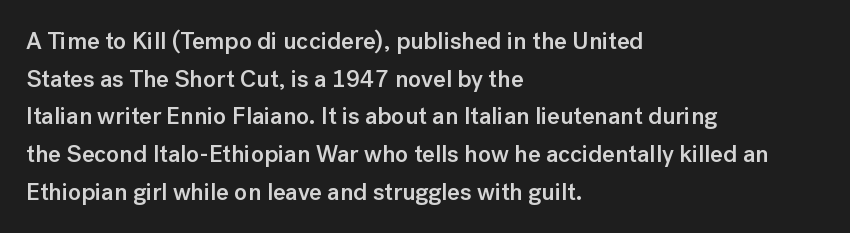
If you drew a ruler down the left edge, every line would touch it. Successive baselines arrive at the customary interval. The passage shown is semibold, sitting just below true bold. Style check: upright.
